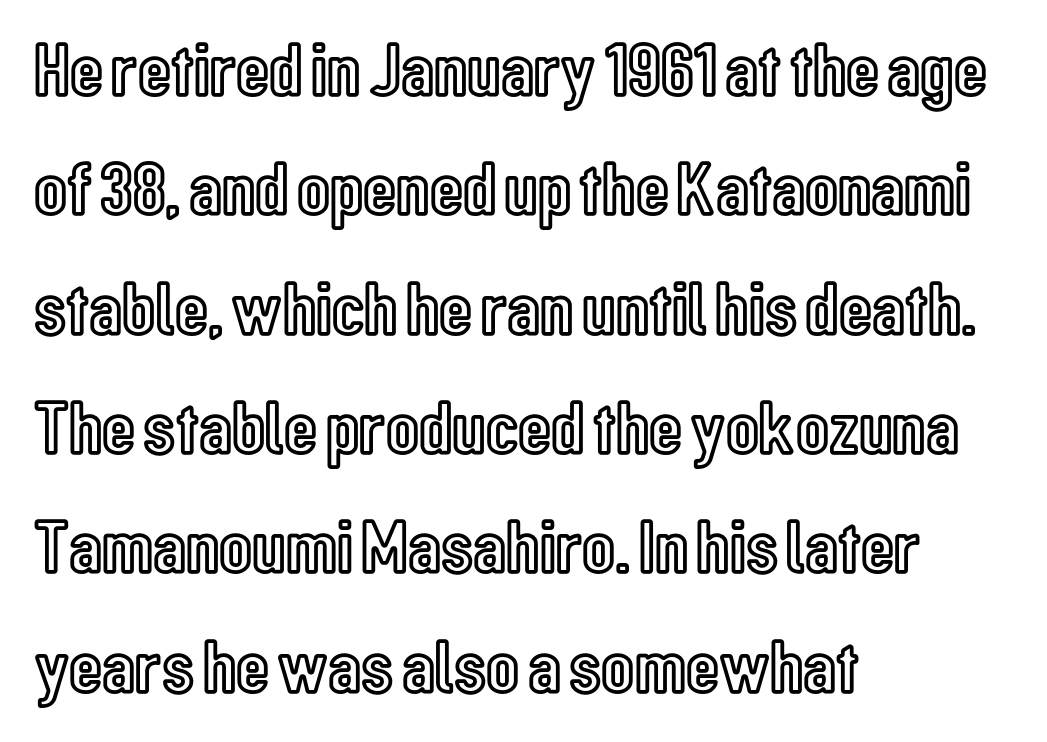
The image shows 76 px condensed type, upright; set left-aligned, normal line spacing (1.57x), normal letter spacing, not underlined; a medium x-height.
